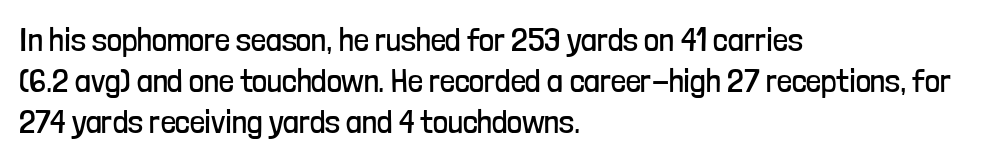
The image shows 33 px regular-weight, condensed sans-serif type, upright; set left-aligned, normal line spacing (1.25x), normal letter spacing, not underlined; low stroke contrast and a medium x-height.
